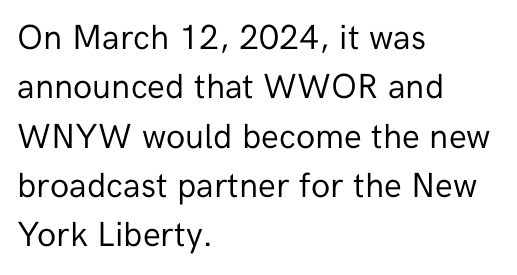
Q: Is the text bold? A: No.
Q: Is the text italic (slanted)? A: No, it is upright.
Q: Is the typeface a serif or a sans-serif typeface? A: Sans-serif.
Q: Is the text underlined? A: No.
Q: How is the paragraph aligned? A: Left-aligned.
Q: Is the spacing between letters normal or unusually wide? A: Normal.
Q: Is the spacing between lines tight, normal or loose? A: Normal.
Q: Width (condensed, normal, or wide)? A: Normal.
Q: Stroke contrast? A: Low.
Q: x-height? A: Medium.
Q: Monospaced? A: No.
